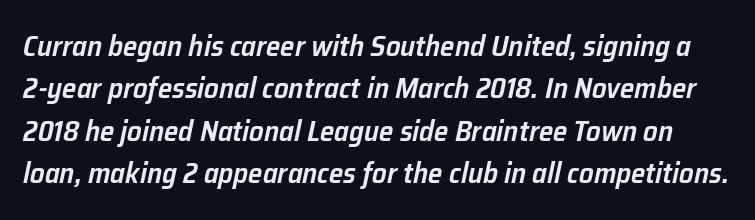
{"italic": "yes", "lean": "right", "slant_degrees": 12, "bold": "semi", "weight": "semibold", "width": "normal", "stroke_contrast": "low", "x_height": "medium", "monospaced": "no", "underline": "no", "line_spacing": "normal", "line_spacing_ratio": 1.46, "letter_spacing": "normal", "letter_spacing_em": 0.0, "glyph_px": 29}
